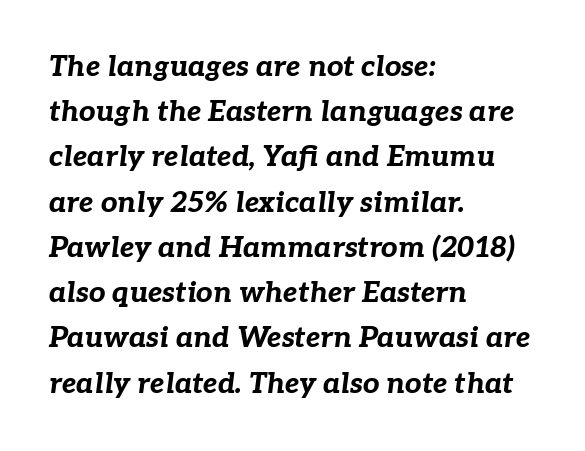
Q: Is the text bold? A: Yes.
Q: Is the text italic (slanted)? A: Yes, it leans right by about 7 degrees.
Q: Is the text underlined? A: No.
Q: How is the paragraph aligned? A: Left-aligned.
Q: Is the spacing between letters normal or unusually wide? A: Normal.
Q: Is the spacing between lines tight, normal or loose? A: Normal.
Q: Width (condensed, normal, or wide)? A: Normal.
Q: Stroke contrast? A: Low.
Q: x-height? A: Medium.
Q: Monospaced? A: No.
